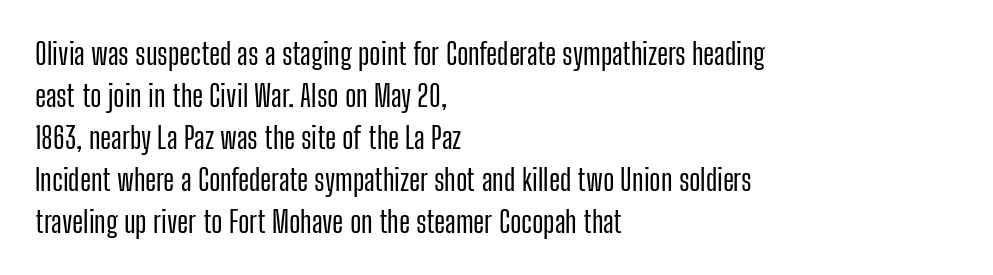
{"serif": "no", "italic": "no", "width": "condensed", "stroke_contrast": "low", "x_height": "medium", "monospaced": "no", "underline": "no", "align": "left", "line_spacing": "normal", "line_spacing_ratio": 1.4, "letter_spacing": "normal", "letter_spacing_em": 0.0, "glyph_px": 30}
